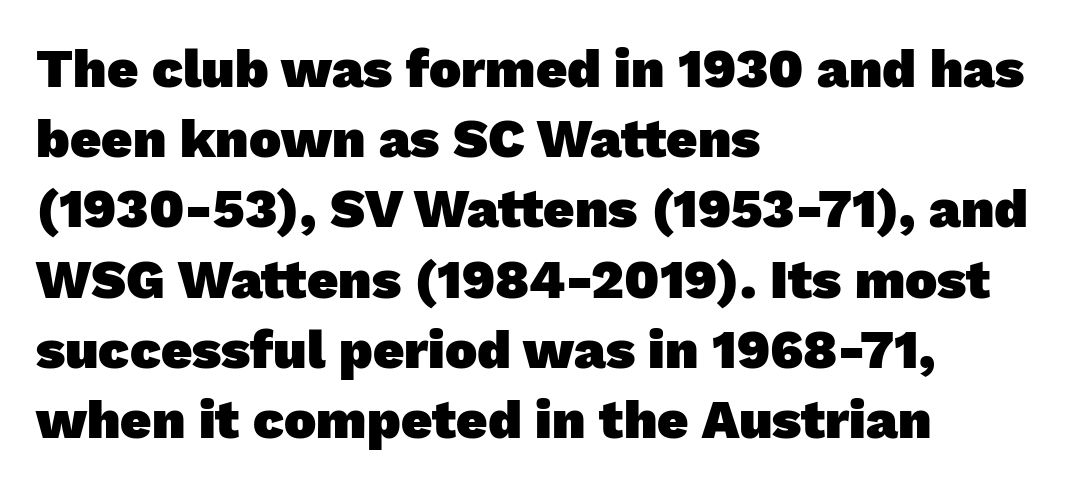
Q: Is the text bold? A: Yes.
Q: Is the typeface a serif or a sans-serif typeface? A: Sans-serif.
Q: Is the text underlined? A: No.
Q: How is the paragraph aligned? A: Left-aligned.
Q: Is the spacing between letters normal or unusually wide? A: Normal.
Q: Is the spacing between lines tight, normal or loose? A: Normal.
Q: Width (condensed, normal, or wide)? A: Normal.
Q: Stroke contrast? A: Low.
Q: x-height? A: Medium.
Q: Monospaced? A: No.
